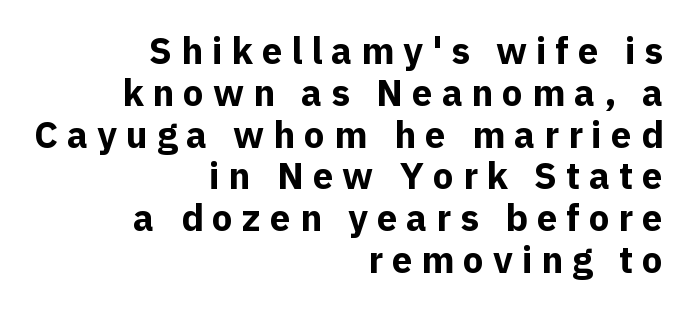
{"serif": "no", "italic": "no", "bold": "yes", "weight": "bold", "width": "normal", "x_height": "medium", "monospaced": "no", "underline": "no", "align": "right", "line_spacing": "tight", "line_spacing_ratio": 1.13, "letter_spacing": "wide", "letter_spacing_em": 0.24, "glyph_px": 37}
